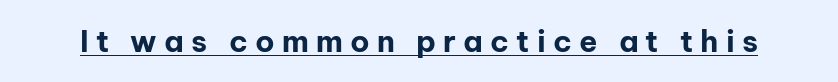
{"serif": "no", "italic": "no", "bold": "yes", "weight": "bold", "width": "normal", "stroke_contrast": "low", "x_height": "medium", "monospaced": "no", "underline": "yes", "letter_spacing": "wide", "letter_spacing_em": 0.24, "glyph_px": 30}
